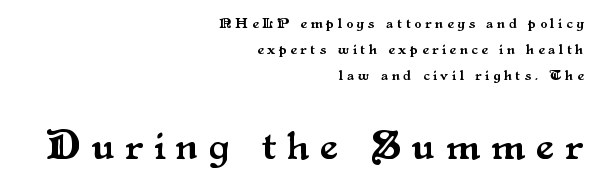
Q: Is the text italic (slanted)? A: No, it is upright.
Q: Is the typeface a serif or a sans-serif typeface? A: Serif.
Q: Is the text underlined? A: No.
Q: How is the paragraph aligned? A: Right-aligned.
Q: Is the spacing between letters normal or unusually wide? A: Unusually wide.
Q: Which block of text is set in a larger size, the first (top) or the second (bottom)? A: The second (bottom) one.
Q: Width (condensed, normal, or wide)? A: Normal.
Q: Stroke contrast? A: Medium.
Q: x-height? A: Small.
Q: Monospaced? A: No.
